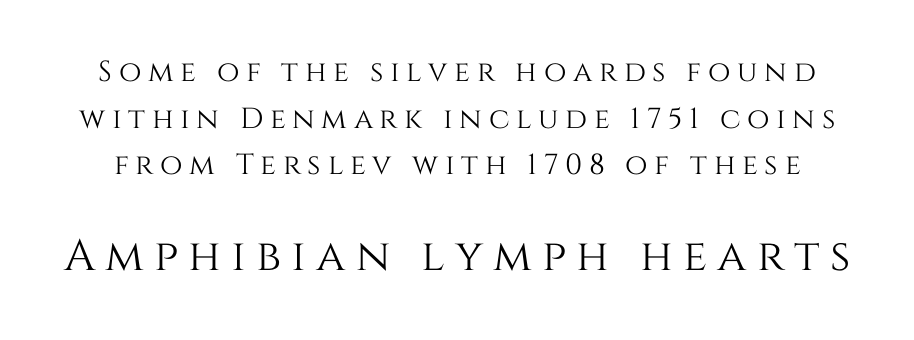
{"italic": "no", "width": "normal", "stroke_contrast": "medium", "x_height": "large", "monospaced": "no", "underline": "no", "line_spacing": "normal", "line_spacing_ratio": 1.61, "letter_spacing": "wide", "letter_spacing_em": 0.23, "larger_block": "second", "size_ratio": 1.52, "glyph_px": 44}
